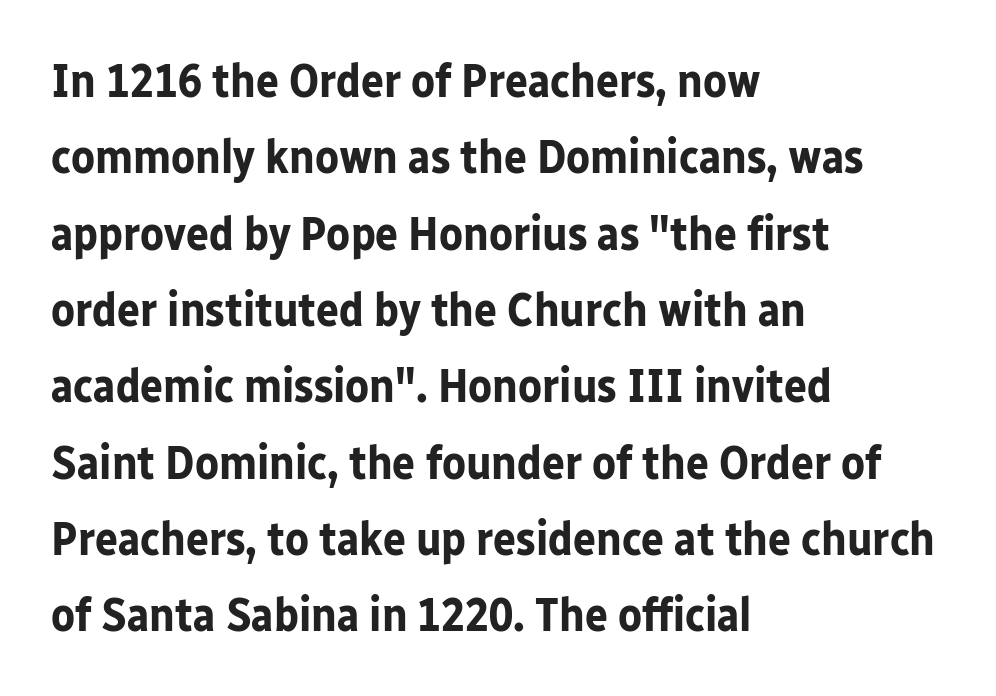
The image shows 48 px bold sans-serif type, upright; set left-aligned, normal line spacing (1.59x), normal letter spacing, not underlined; low stroke contrast and a medium x-height.
